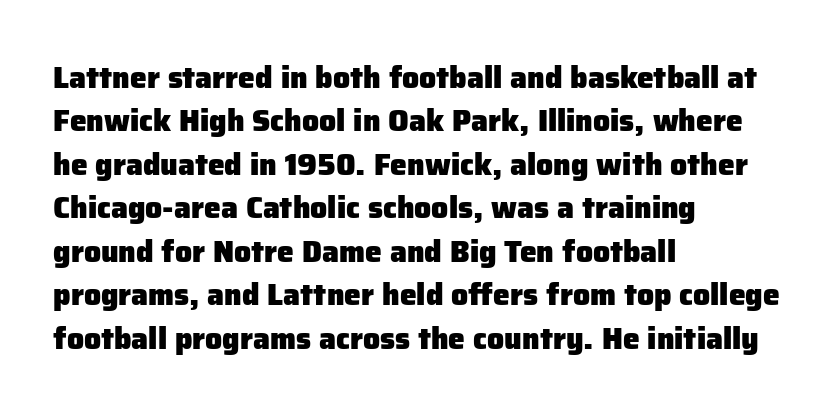
The image shows 30 px heavy sans-serif type, upright; set left-aligned, normal line spacing (1.45x), normal letter spacing, not underlined; low stroke contrast and a medium x-height.
